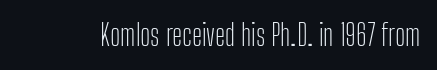
Q: Is the text bold? A: No.
Q: Is the text italic (slanted)? A: No, it is upright.
Q: Is the typeface a serif or a sans-serif typeface? A: Sans-serif.
Q: Is the text underlined? A: No.
Q: Is the spacing between letters normal or unusually wide? A: Normal.
Q: Width (condensed, normal, or wide)? A: Condensed.
Q: Stroke contrast? A: Low.
Q: x-height? A: Medium.
Q: Monospaced? A: No.
